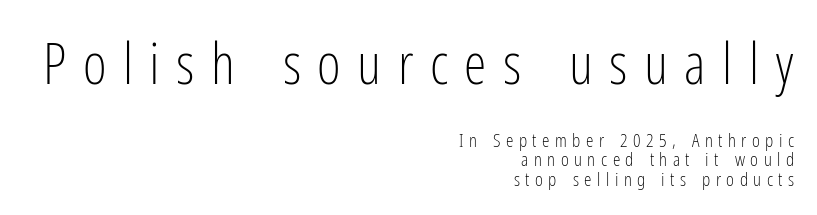
Heft: none added — not bold. Visually, the top section dominates because its glyphs are scaled up. Each row of text sits above clean, open space. Short and long lines alike share a common ending point at right. The passage shown is typeset with a sans-serif family.
